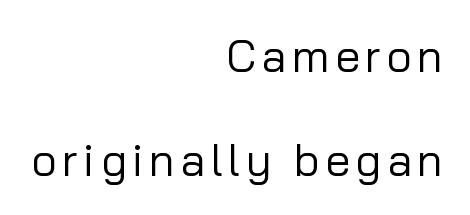
Varying glyph widths throughout — classic text-font behaviour. Line endings align vertically; line beginnings do not. To sum up the face: it is a sans, with no serifs. The baseline area is clear.
